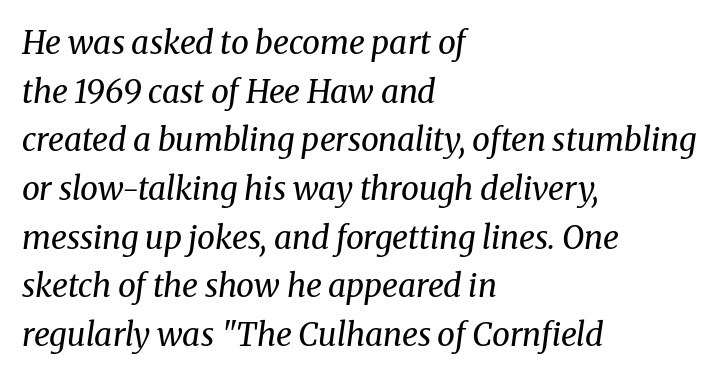
The image shows 32 px regular-weight serif type, italic (leaning right); set left-aligned, normal line spacing (1.52x), normal letter spacing, not underlined; medium stroke contrast and a medium x-height.
